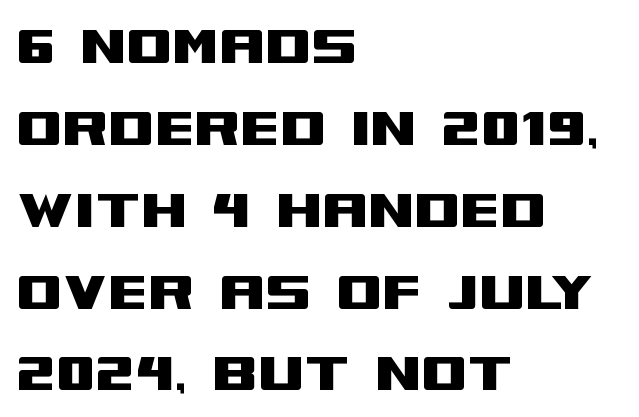
The image shows 66 px wide sans-serif type, upright; set left-aligned, line spacing 1.24x, normal letter spacing, not underlined; medium stroke contrast and a large x-height.
